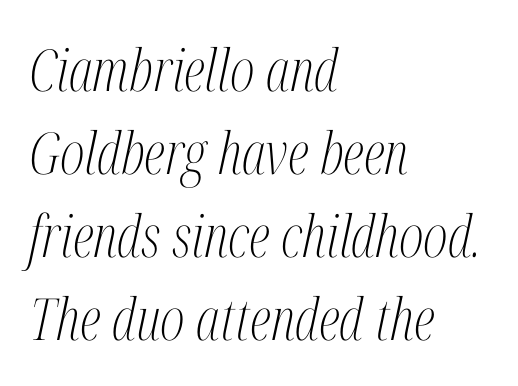
The image shows 58 px light, condensed serif type, italic (leaning right); set left-aligned, normal line spacing (1.43x), normal letter spacing, not underlined; medium stroke contrast and a medium x-height.
